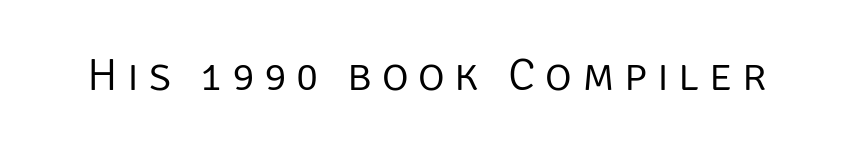
{"serif": "no", "italic": "no", "bold": "no", "weight": "light", "width": "normal", "stroke_contrast": "low", "x_height": "large", "monospaced": "no", "underline": "no", "letter_spacing": "wide", "letter_spacing_em": 0.21, "glyph_px": 46}
